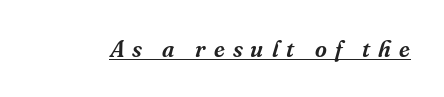
The face used here is rendered with a markedly widened letterfit. This sample carries an underscore along the baseline area. The whole block is typeset with a tilt.
